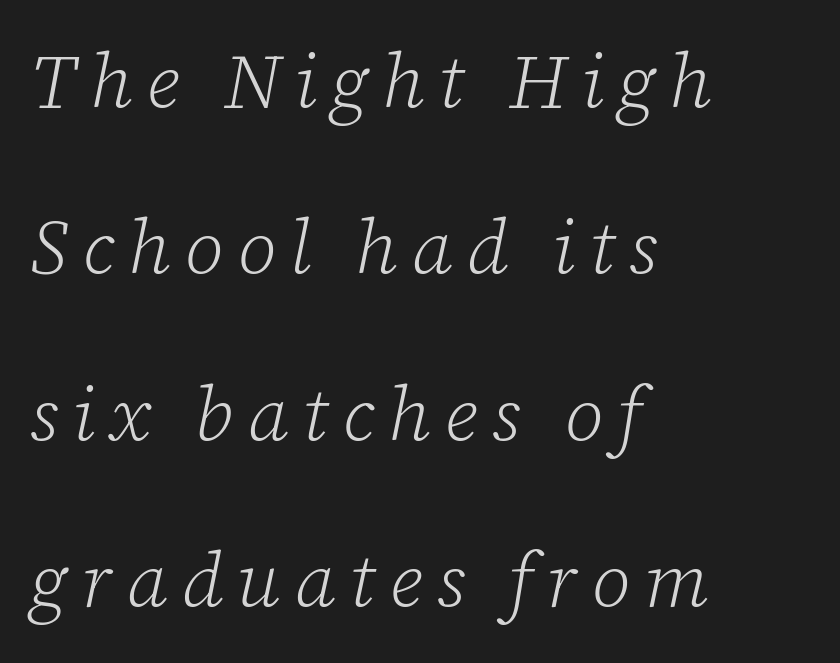
{"serif": "yes", "italic": "yes", "lean": "right", "slant_degrees": 12, "bold": "no", "weight": "light", "width": "normal", "stroke_contrast": "low", "x_height": "medium", "monospaced": "no", "underline": "no", "align": "left", "line_spacing": "loose", "line_spacing_ratio": 2.19, "glyph_px": 76}
